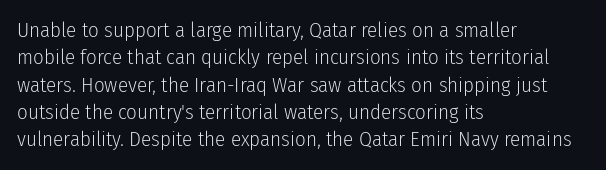
{"italic": "no", "bold": "no", "underline": "no", "align": "left", "line_spacing": "normal", "line_spacing_ratio": 1.3, "letter_spacing": "normal", "letter_spacing_em": 0.0, "glyph_px": 21}
